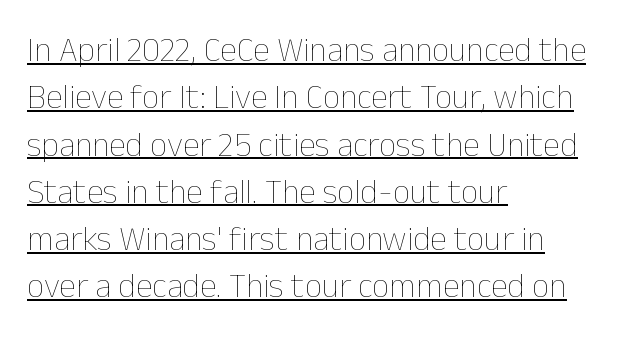
Q: Is the text bold? A: No.
Q: Is the text italic (slanted)? A: No, it is upright.
Q: Is the text underlined? A: Yes.
Q: How is the paragraph aligned? A: Left-aligned.
Q: Is the spacing between letters normal or unusually wide? A: Normal.
Q: Is the spacing between lines tight, normal or loose? A: Normal.
Q: Width (condensed, normal, or wide)? A: Normal.
Q: Stroke contrast? A: Low.
Q: x-height? A: Medium.
Q: Monospaced? A: No.
